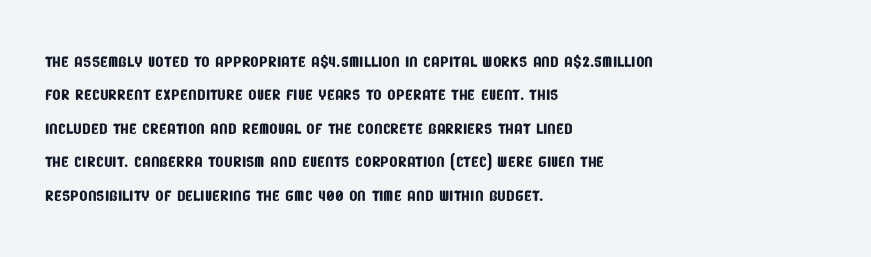
Q: Is the text underlined? A: No.
Q: How is the paragraph aligned? A: Left-aligned.
Q: Is the spacing between letters normal or unusually wide? A: Normal.
Q: Is the spacing between lines tight, normal or loose? A: Normal.
